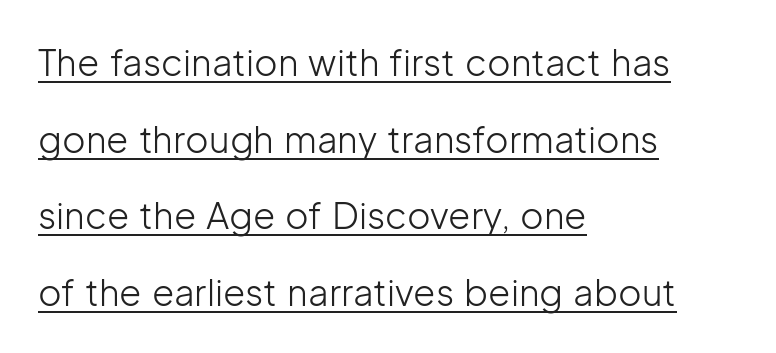
{"serif": "no", "italic": "no", "bold": "no", "weight": "light", "width": "normal", "stroke_contrast": "low", "x_height": "medium", "monospaced": "no", "underline": "yes", "align": "left", "line_spacing": "loose", "line_spacing_ratio": 2.13, "letter_spacing": "normal", "letter_spacing_em": 0.0, "glyph_px": 36}
